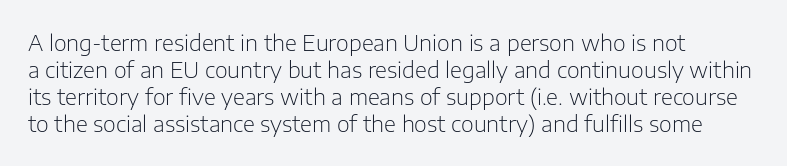
{"italic": "no", "bold": "no", "underline": "no", "align": "left", "line_spacing_ratio": 1.23, "letter_spacing": "normal", "letter_spacing_em": 0.0, "glyph_px": 22}
